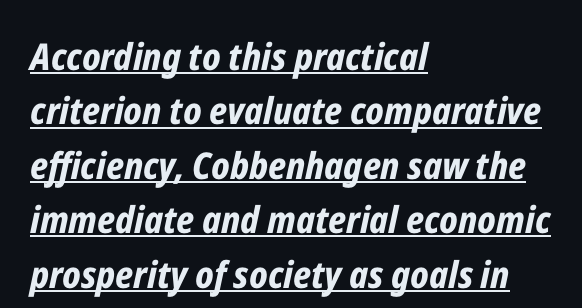
Left-aligned paragraph, ragged on the right. The letters advance in unequal steps, a hallmark of proportional type. Glyph-to-glyph distance matches everyday printed text. Quick note: interline space is typical. The font is running at its bold setting. Observe the lean: these are italic letterforms.
